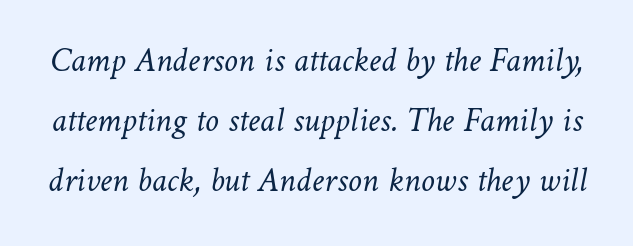
{"bold": "no", "weight": "light", "width": "normal", "stroke_contrast": "low", "x_height": "medium", "monospaced": "no", "underline": "no", "line_spacing_ratio": 1.72, "letter_spacing": "normal", "letter_spacing_em": 0.0, "glyph_px": 35}
